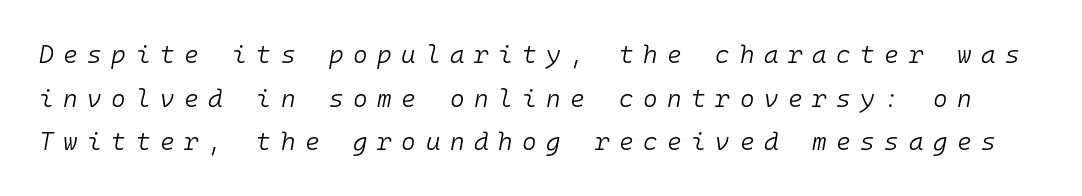
Q: Is the text bold? A: No.
Q: Is the text italic (slanted)? A: Yes, it leans right by about 10 degrees.
Q: Is the text underlined? A: No.
Q: Is the spacing between letters normal or unusually wide? A: Unusually wide.
